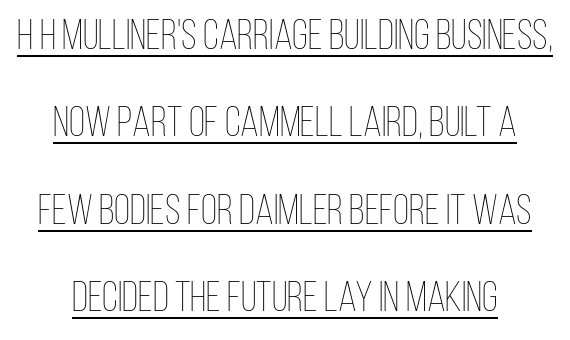
The image shows 42 px thin, condensed type, upright; set loose line spacing (2.08x), normal letter spacing, underlined; low stroke contrast and a large x-height.
